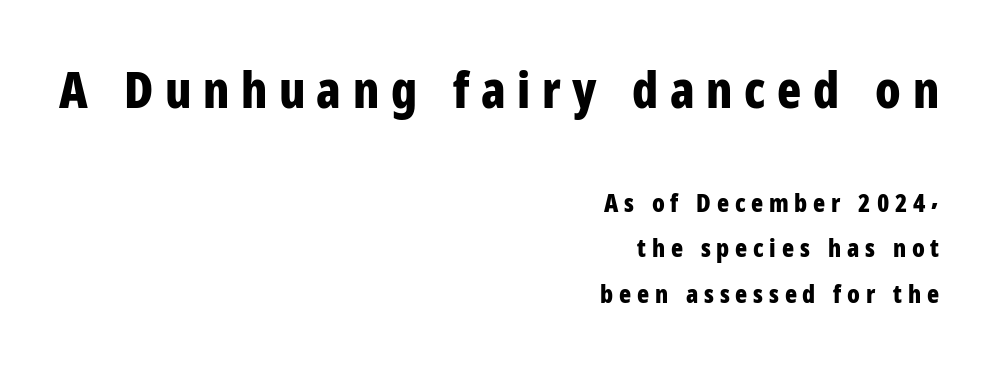
The image shows 50 px bold, condensed sans-serif type, upright; set right-aligned, line spacing 1.82x, unusually wide letter spacing (+0.23 em), not underlined; the first (top) block is 2.0x larger; low stroke contrast and a medium x-height.
